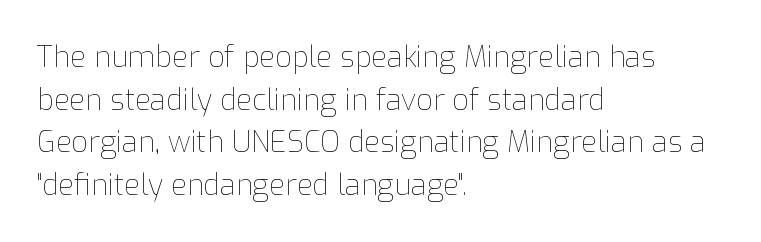
{"italic": "no", "bold": "no", "weight": "thin", "width": "normal", "stroke_contrast": "low", "x_height": "medium", "monospaced": "no", "underline": "no", "align": "left", "line_spacing": "normal", "line_spacing_ratio": 1.47, "letter_spacing": "normal", "letter_spacing_em": 0.0, "glyph_px": 29}
